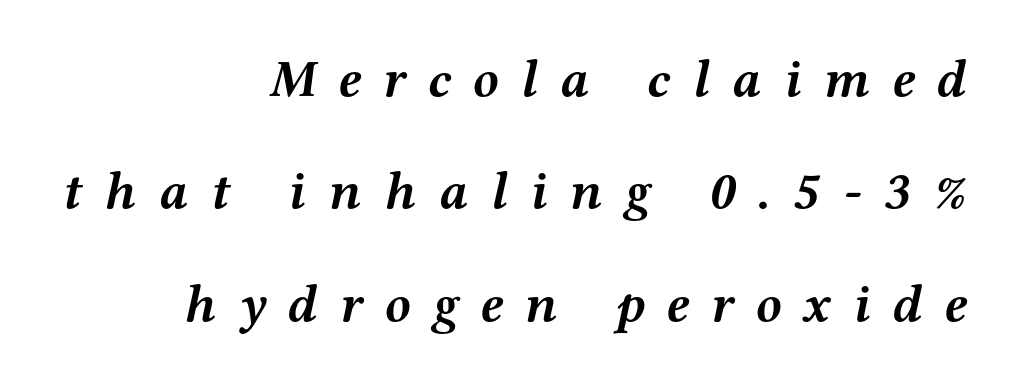
The image shows 53 px semibold, wide serif type, italic (leaning right); set right-aligned, loose line spacing (2.12x), unusually wide letter spacing (+0.42 em), not underlined; medium stroke contrast and a medium x-height.
